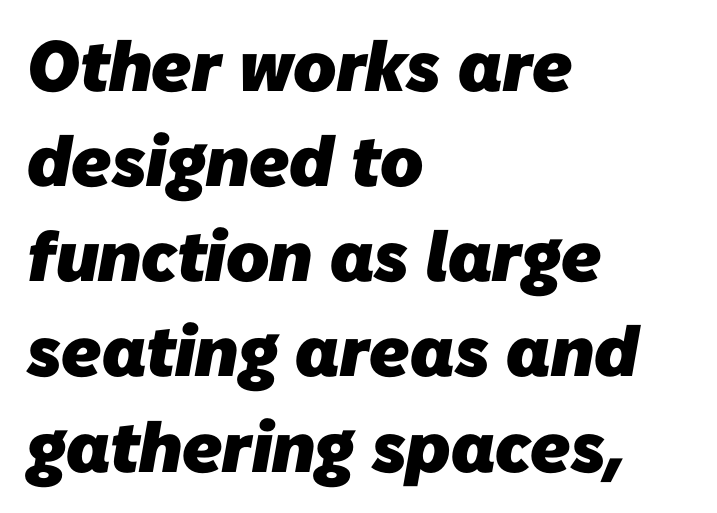
The setting favours the left margin, as ordinary paragraphs usually do. The strip under each line holds only bare page. The letters carry no serifs — their stems end cleanly without finishing strokes. No extra tracking has been applied to these lines. Is the type bold? Yes — the strokes are clearly thick and heavy.
